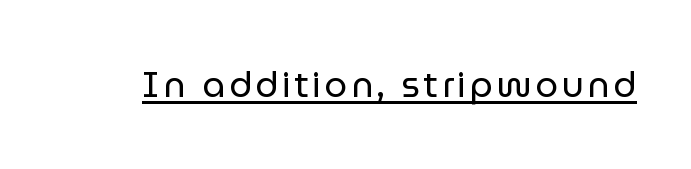
Think of a printed novel: that variable character pitch is what you see here. Summary of weight: not heavy and not bold. Underline: present. Serif or sans? Sans — the stroke terminals are bare.
